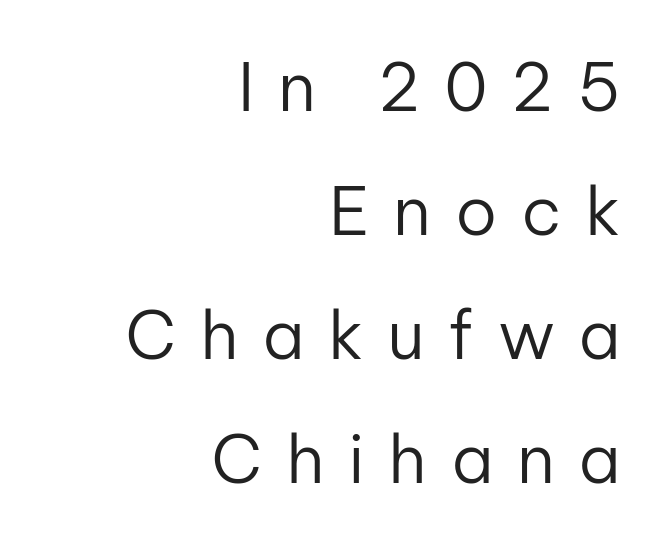
Here the glyphs are tracked loosely, breaking word shapes into spaced letters. Letters rest on an invisible, unmarked baseline. The weight would be labelled regular, book, light, or lighter still. Rendered with straight, roman letterforms. Varying glyph widths throughout — classic text-font behaviour. The letters carry no serifs — their stems end cleanly without finishing strokes.
